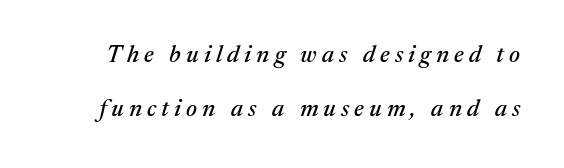
Q: Is the text italic (slanted)? A: Yes, it leans right by about 17 degrees.
Q: Is the text underlined? A: No.
Q: Is the spacing between letters normal or unusually wide? A: Unusually wide.
Q: Is the spacing between lines tight, normal or loose? A: Loose.
